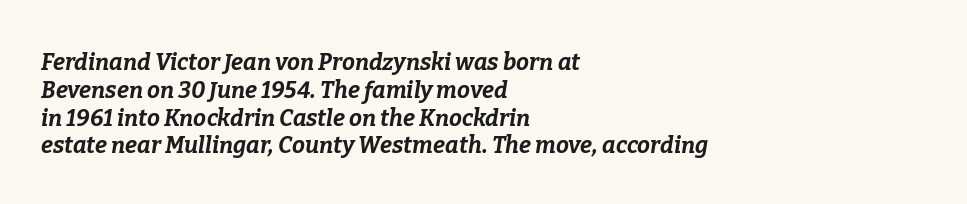
{"italic": "yes", "lean": "right", "slant_degrees": 9, "bold": "yes", "underline": "no", "align": "left", "line_spacing_ratio": 1.21, "letter_spacing": "normal", "letter_spacing_em": 0.0, "glyph_px": 23}
